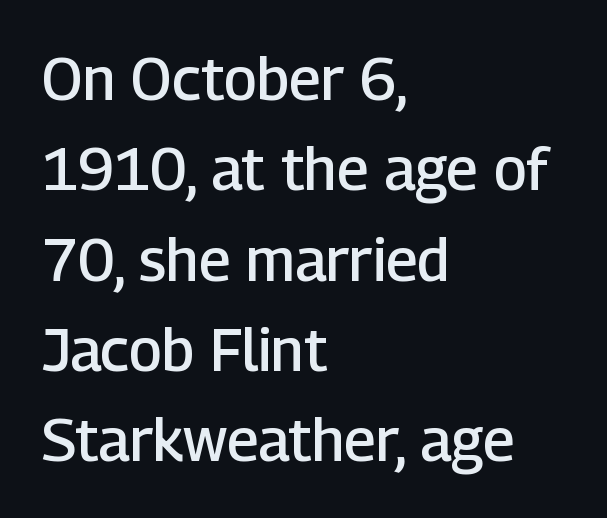
{"serif": "no", "italic": "no", "bold": "semi", "weight": "semibold", "width": "normal", "stroke_contrast": "low", "x_height": "medium", "monospaced": "no", "underline": "no", "align": "left", "line_spacing": "normal", "line_spacing_ratio": 1.53, "letter_spacing": "normal", "letter_spacing_em": 0.0, "glyph_px": 59}
